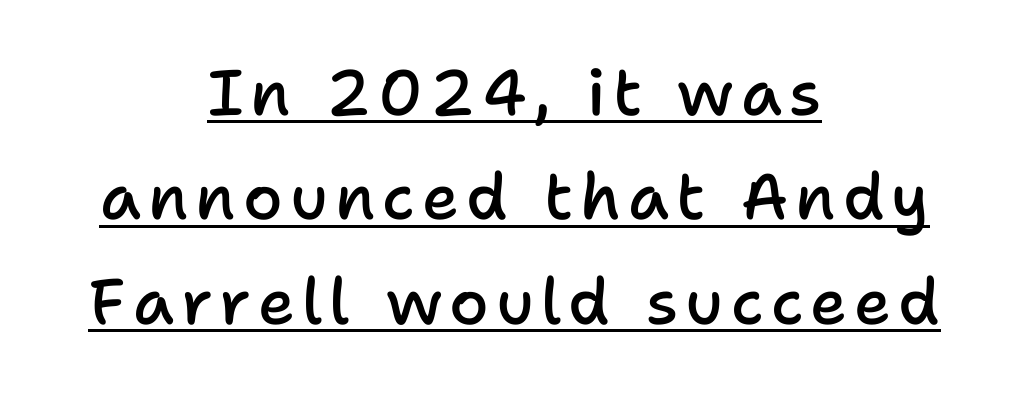
{"serif": "no", "italic": "no", "bold": "semi", "weight": "semibold", "width": "normal", "stroke_contrast": "low", "x_height": "medium", "monospaced": "no", "underline": "yes", "align": "center", "line_spacing": "normal", "line_spacing_ratio": 1.63, "glyph_px": 64}
